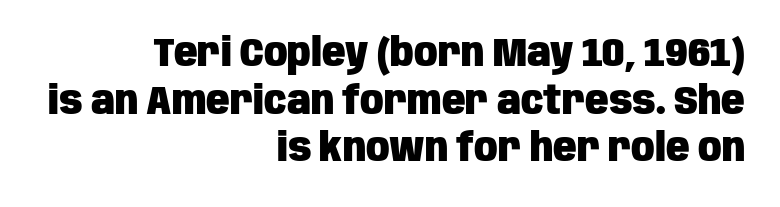
Q: Is the text bold? A: Yes.
Q: Is the text italic (slanted)? A: No, it is upright.
Q: Is the typeface a serif or a sans-serif typeface? A: Sans-serif.
Q: Is the text underlined? A: No.
Q: How is the paragraph aligned? A: Right-aligned.
Q: Is the spacing between letters normal or unusually wide? A: Normal.
Q: Width (condensed, normal, or wide)? A: Condensed.
Q: Stroke contrast? A: Low.
Q: x-height? A: Large.
Q: Monospaced? A: No.
